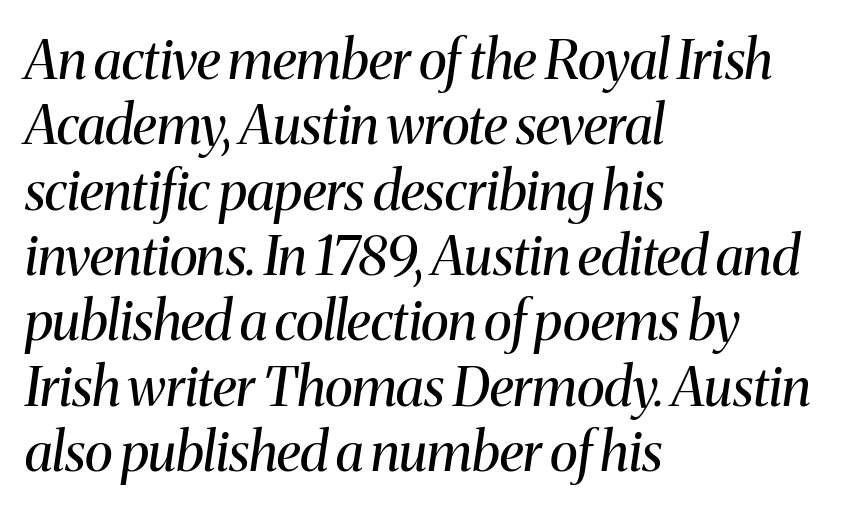
{"serif": "yes", "italic": "yes", "lean": "right", "slant_degrees": 8, "bold": "no", "weight": "regular", "width": "normal", "stroke_contrast": "medium", "x_height": "medium", "monospaced": "no", "underline": "no", "align": "left", "line_spacing_ratio": 1.21, "letter_spacing": "normal", "letter_spacing_em": 0.0, "glyph_px": 54}
